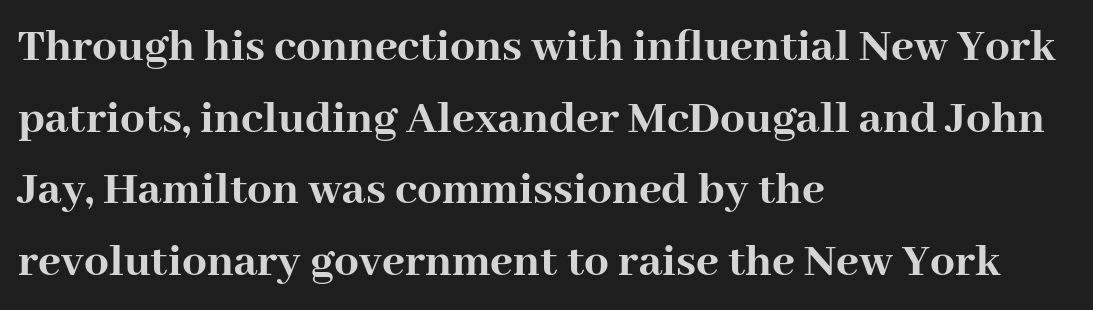
Q: Is the text bold? A: Yes.
Q: Is the text italic (slanted)? A: No, it is upright.
Q: Is the typeface a serif or a sans-serif typeface? A: Serif.
Q: Is the text underlined? A: No.
Q: How is the paragraph aligned? A: Left-aligned.
Q: Is the spacing between letters normal or unusually wide? A: Normal.
Q: Is the spacing between lines tight, normal or loose? A: Normal.
Q: Width (condensed, normal, or wide)? A: Normal.
Q: Stroke contrast? A: High.
Q: x-height? A: Medium.
Q: Monospaced? A: No.
